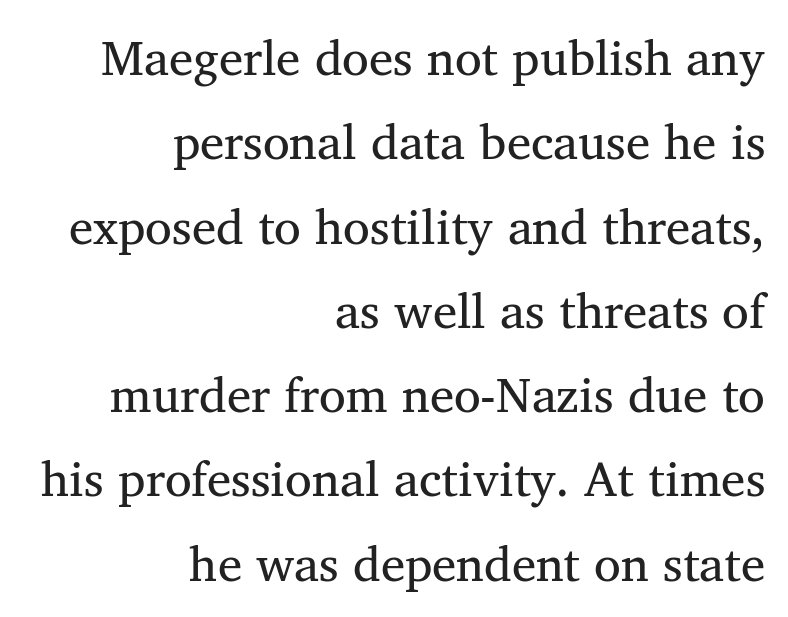
The image shows 49 px serif type, upright; set right-aligned, line spacing 1.72x, normal letter spacing, not underlined; medium stroke contrast and a medium x-height.
